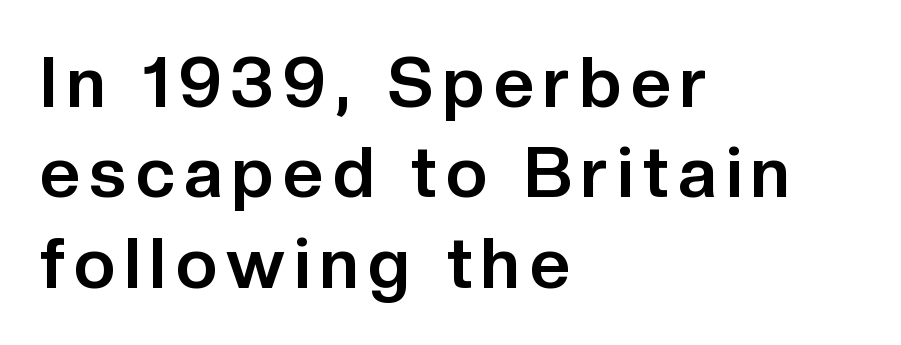
Q: Is the text bold? A: Yes.
Q: Is the text italic (slanted)? A: No, it is upright.
Q: Is the typeface a serif or a sans-serif typeface? A: Sans-serif.
Q: Is the text underlined? A: No.
Q: How is the paragraph aligned? A: Left-aligned.
Q: Is the spacing between lines tight, normal or loose? A: Normal.
Q: Width (condensed, normal, or wide)? A: Normal.
Q: Stroke contrast? A: Low.
Q: x-height? A: Medium.
Q: Monospaced? A: No.
